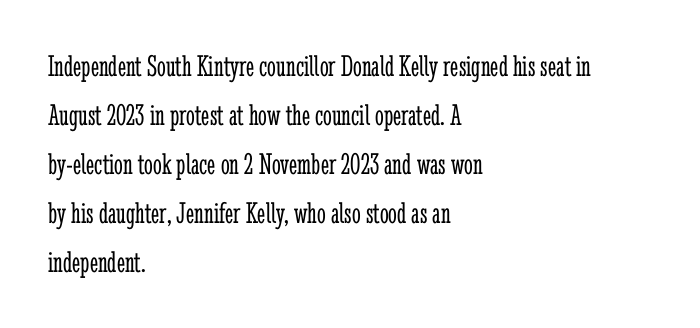
The image shows 31 px light, condensed serif type, upright; set left-aligned, normal line spacing (1.58x), normal letter spacing, not underlined; low stroke contrast and a medium x-height.
